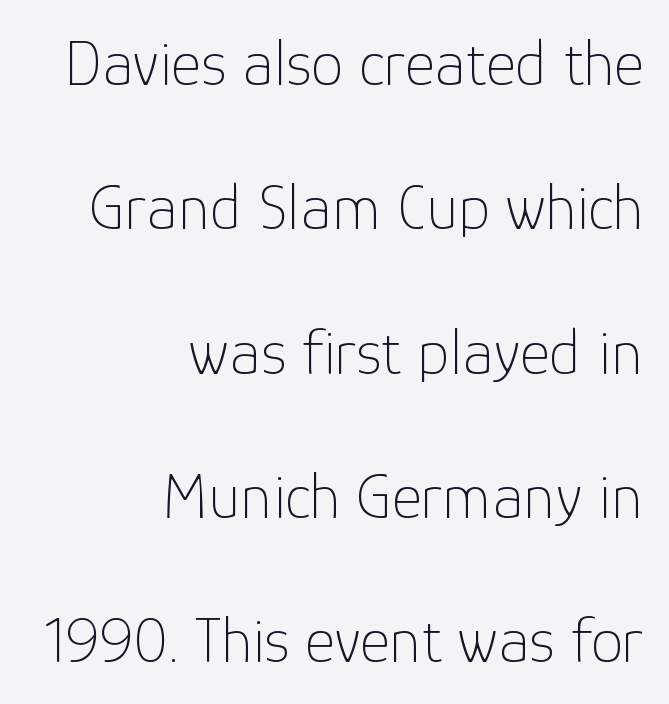
{"serif": "no", "italic": "no", "bold": "no", "weight": "thin", "width": "normal", "stroke_contrast": "low", "x_height": "medium", "monospaced": "no", "underline": "no", "align": "right", "line_spacing": "loose", "line_spacing_ratio": 2.22, "letter_spacing": "normal", "letter_spacing_em": 0.0, "glyph_px": 65}
